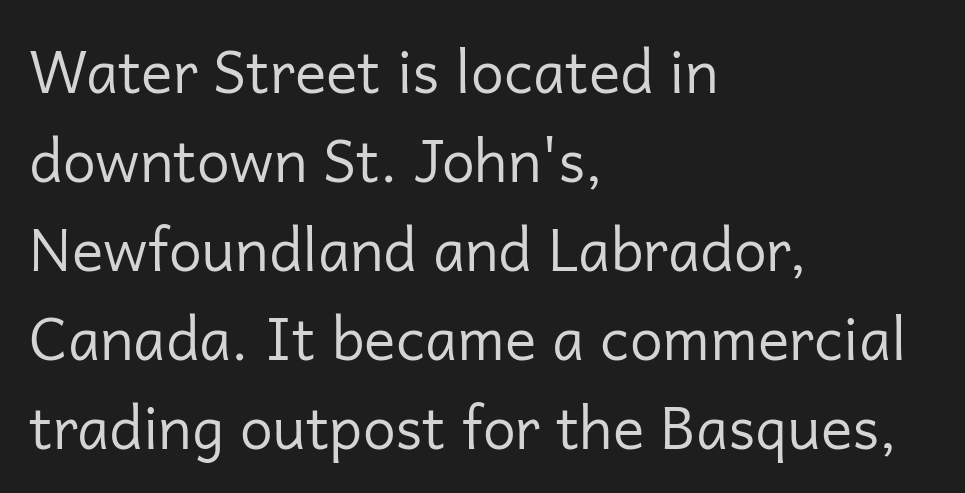
This is not heavy type; no bold has been used. The rendering uses a moderate line-height, typical for paragraphs. Glyph-to-glyph distance matches everyday printed text. Examine the stroke ends and you'll find no serifs. Do the characters align in a grid? No, the font is proportional.
